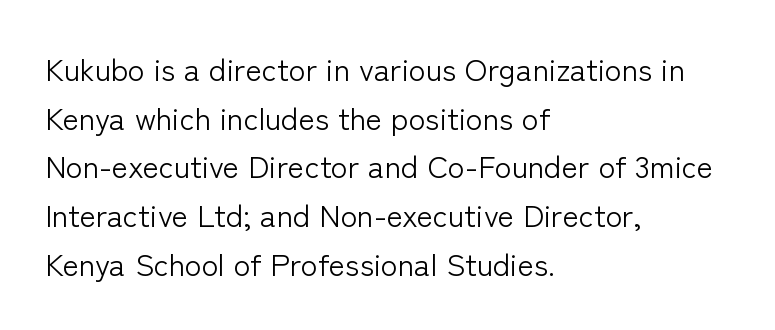
This rendering leaves character spacing at its baseline value. Is the type heavy? It reads as light-to-regular instead. A normal amount of white space separates one row of letters from the next. The letters advance in unequal steps, a hallmark of proportional type. The rendering shows plain stroke endings on the letterforms — a sans-serif design. Characters remain perfectly vertical along every line.
